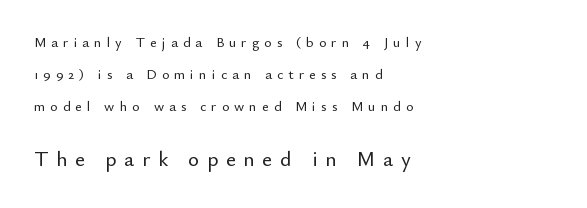
The image shows 21 px text type, upright; set left-aligned, loose line spacing (2.27x), unusually wide letter spacing (+0.37 em), not underlined; the second (bottom) block is 1.5x larger.
